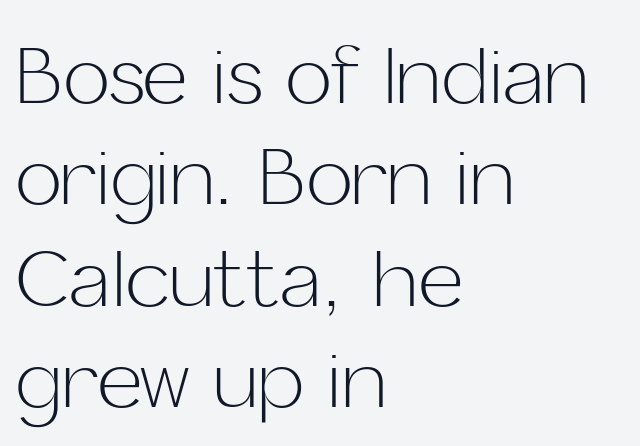
The image shows 78 px light sans-serif type, upright; set left-aligned, normal line spacing (1.3x), normal letter spacing, not underlined; low stroke contrast and a medium x-height.
